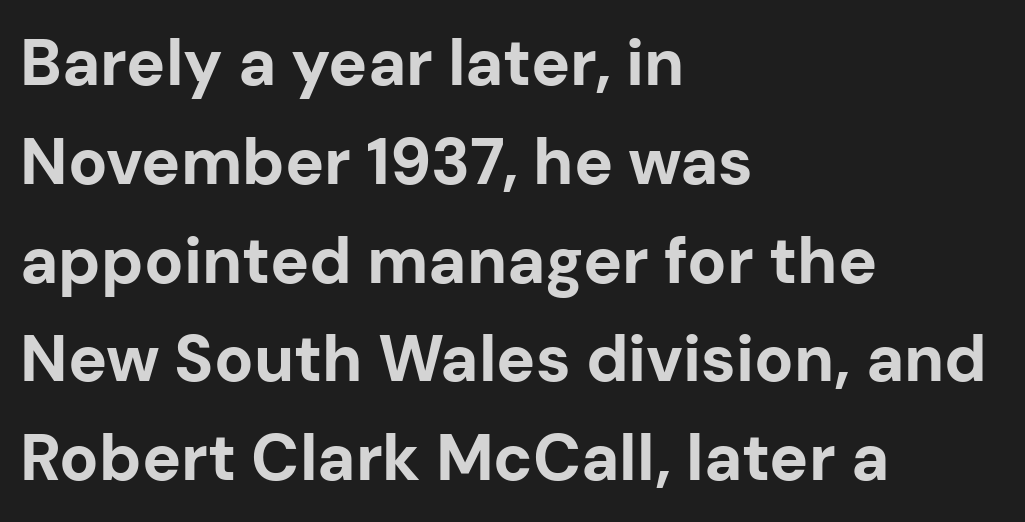
{"serif": "no", "italic": "no", "bold": "yes", "weight": "bold", "width": "normal", "stroke_contrast": "low", "x_height": "medium", "monospaced": "no", "underline": "no", "align": "left", "line_spacing": "normal", "line_spacing_ratio": 1.52, "letter_spacing": "normal", "letter_spacing_em": 0.0, "glyph_px": 65}
